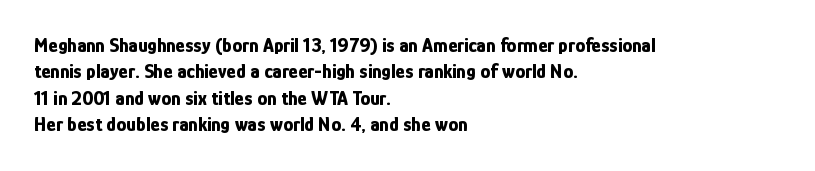
The image shows 20 px bold type, upright; set left-aligned, normal line spacing (1.32x), normal letter spacing, not underlined.
